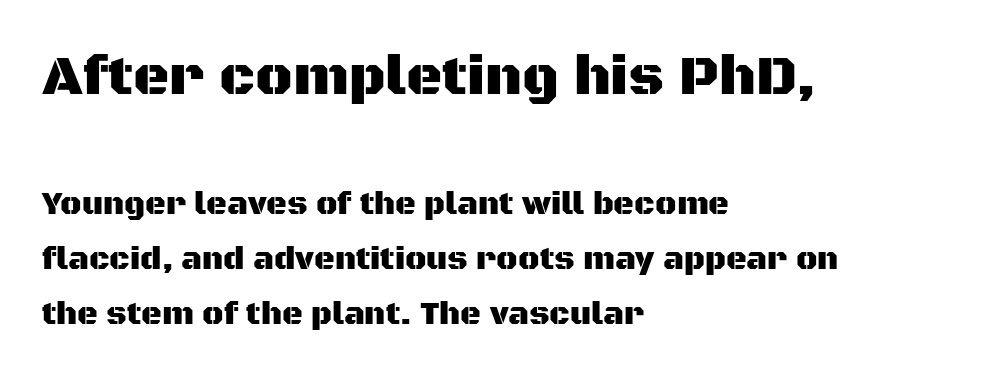
{"serif": "no", "italic": "no", "width": "normal", "stroke_contrast": "medium", "x_height": "large", "monospaced": "no", "underline": "no", "align": "left", "line_spacing_ratio": 1.73, "letter_spacing": "normal", "letter_spacing_em": 0.0, "larger_block": "first", "size_ratio": 1.75, "glyph_px": 56}
